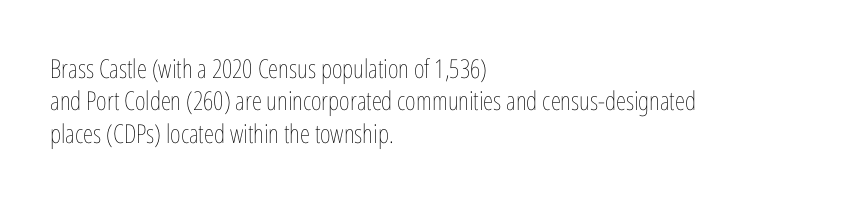
Line spacing here is normal. Nobody touched the tracking dial on this one. Quick note: underline off. Designer's note — italics off, roman on. The lines are quadded left.
